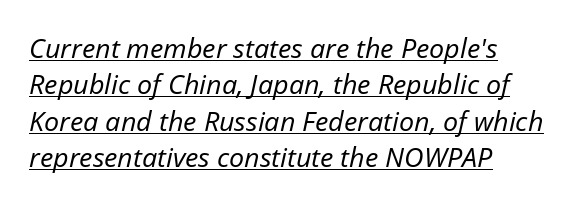
{"italic": "yes", "lean": "right", "slant_degrees": 12, "bold": "no", "underline": "yes", "align": "left", "line_spacing": "normal", "line_spacing_ratio": 1.35, "letter_spacing": "normal", "letter_spacing_em": 0.0, "glyph_px": 27}
